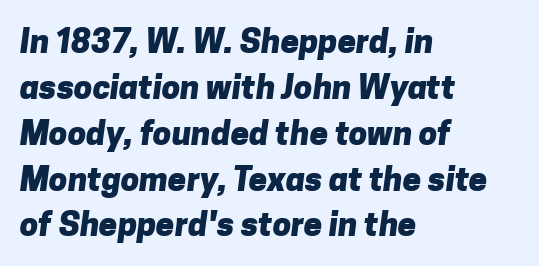
Q: Is the text bold? A: Yes.
Q: Is the typeface a serif or a sans-serif typeface? A: Sans-serif.
Q: Is the text underlined? A: No.
Q: How is the paragraph aligned? A: Left-aligned.
Q: Is the spacing between letters normal or unusually wide? A: Normal.
Q: Is the spacing between lines tight, normal or loose? A: Normal.
Q: Width (condensed, normal, or wide)? A: Normal.
Q: Stroke contrast? A: Low.
Q: x-height? A: Medium.
Q: Monospaced? A: No.
